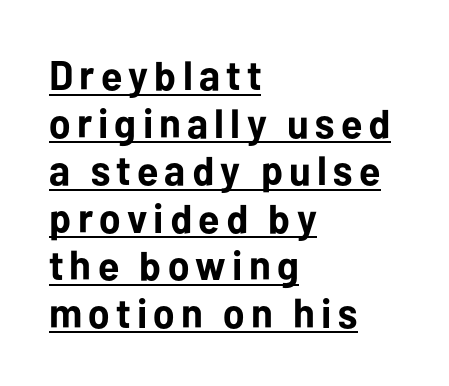
The letters are bold, with thick, heavy strokes. Nope, not italic — everything's standing straight. Has an underline been added? It has. Looks like regular typesetting: each glyph gets only the width it needs. Does the type have serifs? No, each stem ends abruptly.
